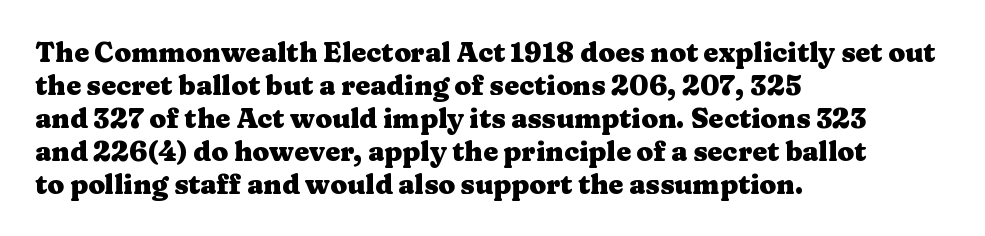
Q: Is the text bold? A: Yes.
Q: Is the text italic (slanted)? A: No, it is upright.
Q: Is the text underlined? A: No.
Q: How is the paragraph aligned? A: Left-aligned.
Q: Is the spacing between letters normal or unusually wide? A: Normal.
